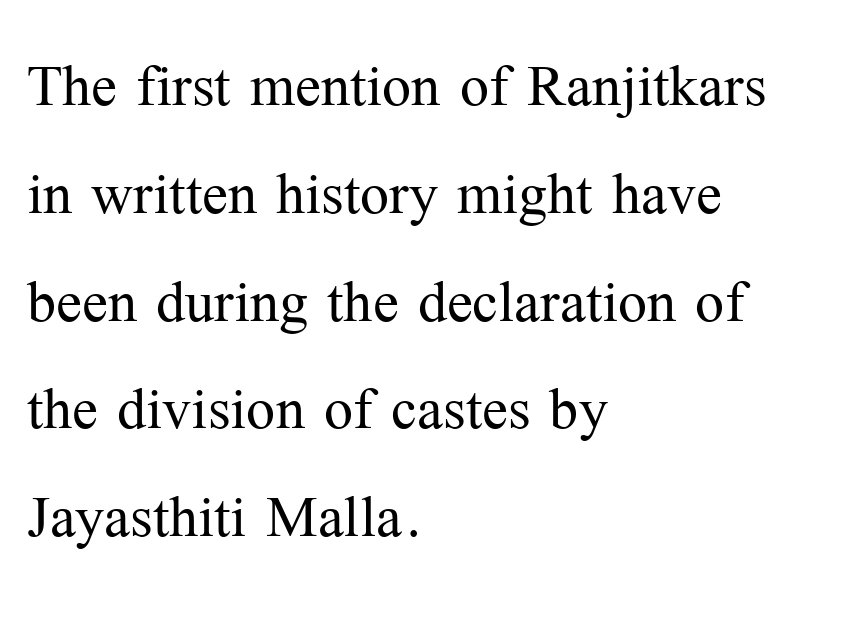
The rows are spaced the way most documents space them. The face used here is rendered with its standard letterfit. A classic flush-left, rag-right setting is used for this passage. Letterform terminals end in serifs throughout the passage. Every stem runs plumb, perpendicular to the baseline. Plain, unruled lines of type.
